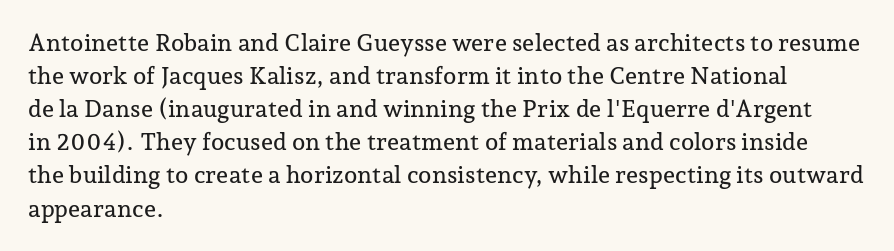
{"italic": "no", "underline": "no", "align": "left", "line_spacing": "normal", "line_spacing_ratio": 1.38, "letter_spacing": "normal", "letter_spacing_em": 0.0, "glyph_px": 24}
